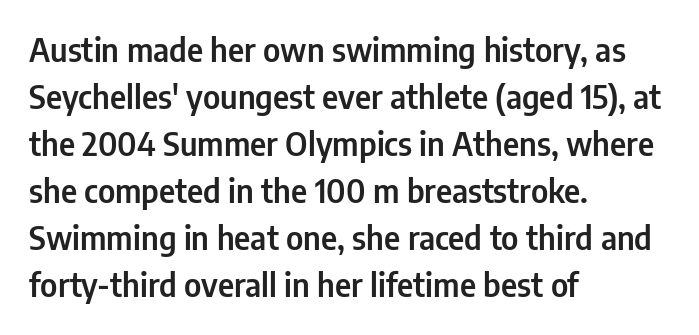
The image shows 32 px condensed sans-serif type, upright; set left-aligned, normal line spacing (1.47x), normal letter spacing, not underlined; low stroke contrast and a medium x-height.
